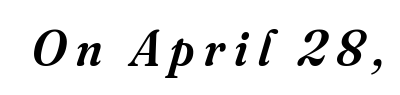
Q: Is the text bold? A: Semi-bold.
Q: Is the text italic (slanted)? A: Yes, it leans right by about 16 degrees.
Q: Is the typeface a serif or a sans-serif typeface? A: Serif.
Q: Is the text underlined? A: No.
Q: Width (condensed, normal, or wide)? A: Normal.
Q: Stroke contrast? A: Medium.
Q: x-height? A: Small.
Q: Monospaced? A: No.
